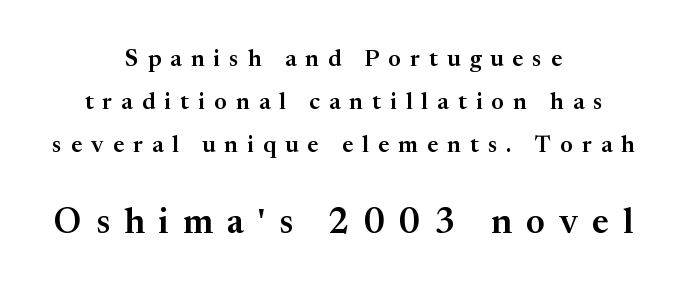
The image shows 35 px serif type, upright; set centered, line spacing 1.88x, unusually wide letter spacing (+0.4 em), not underlined; the second (bottom) block is 1.52x larger; medium stroke contrast and a medium x-height.
